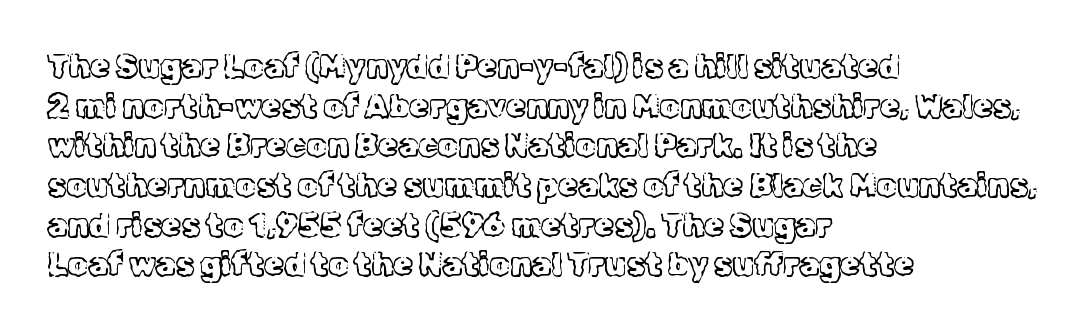
Q: Is the text bold? A: No.
Q: Is the text italic (slanted)? A: No, it is upright.
Q: Is the typeface a serif or a sans-serif typeface? A: Serif.
Q: Is the text underlined? A: No.
Q: How is the paragraph aligned? A: Left-aligned.
Q: Is the spacing between letters normal or unusually wide? A: Normal.
Q: Width (condensed, normal, or wide)? A: Normal.
Q: x-height? A: Medium.
Q: Monospaced? A: No.
